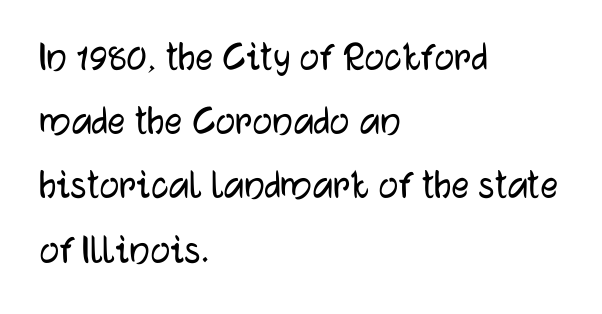
Q: Is the text italic (slanted)? A: No, it is upright.
Q: Is the typeface a serif or a sans-serif typeface? A: Sans-serif.
Q: Is the text underlined? A: No.
Q: How is the paragraph aligned? A: Left-aligned.
Q: Is the spacing between letters normal or unusually wide? A: Normal.
Q: Is the spacing between lines tight, normal or loose? A: Normal.
Q: Width (condensed, normal, or wide)? A: Normal.
Q: Stroke contrast? A: Low.
Q: x-height? A: Medium.
Q: Monospaced? A: No.
